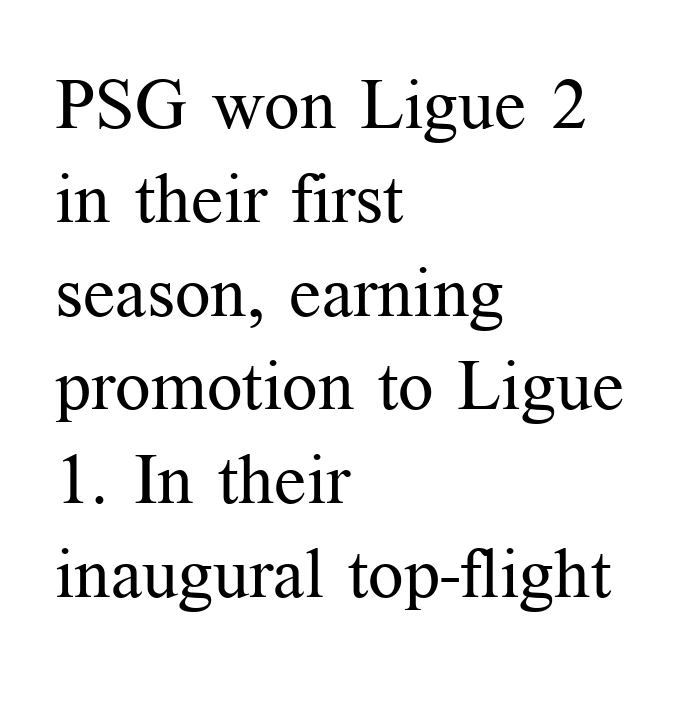
The image shows 70 px regular-weight serif type, upright; set left-aligned, normal line spacing (1.34x), normal letter spacing, not underlined; medium stroke contrast and a medium x-height.
